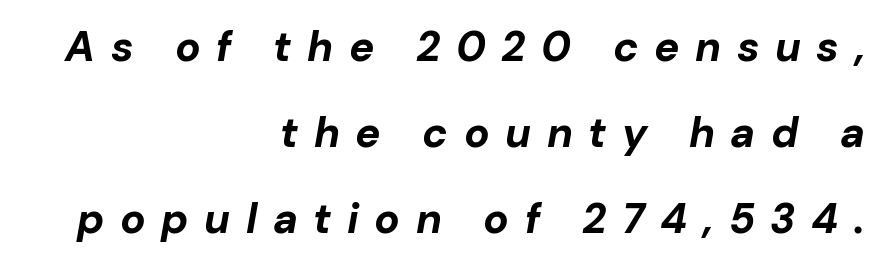
{"italic": "yes", "lean": "right", "slant_degrees": 10, "bold": "yes", "weight": "bold", "width": "normal", "stroke_contrast": "low", "x_height": "medium", "monospaced": "no", "underline": "no", "align": "right", "line_spacing": "loose", "line_spacing_ratio": 2.05, "letter_spacing": "wide", "letter_spacing_em": 0.37, "glyph_px": 42}
